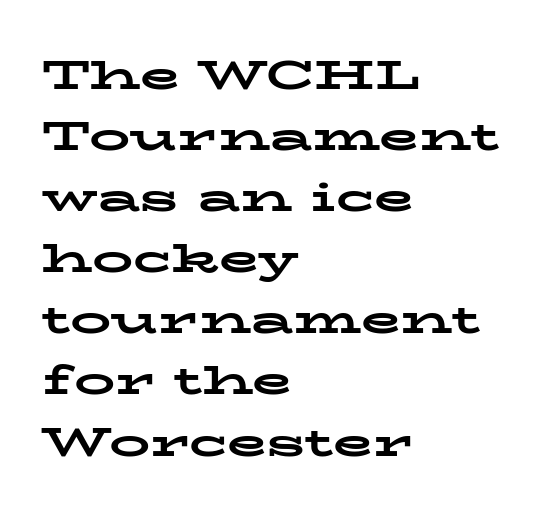
Q: Is the text bold? A: Yes.
Q: Is the text italic (slanted)? A: No, it is upright.
Q: Is the typeface a serif or a sans-serif typeface? A: Serif.
Q: Is the text underlined? A: No.
Q: How is the paragraph aligned? A: Left-aligned.
Q: Is the spacing between letters normal or unusually wide? A: Normal.
Q: Is the spacing between lines tight, normal or loose? A: Normal.
Q: Width (condensed, normal, or wide)? A: Wide.
Q: Stroke contrast? A: Low.
Q: x-height? A: Medium.
Q: Monospaced? A: No.
